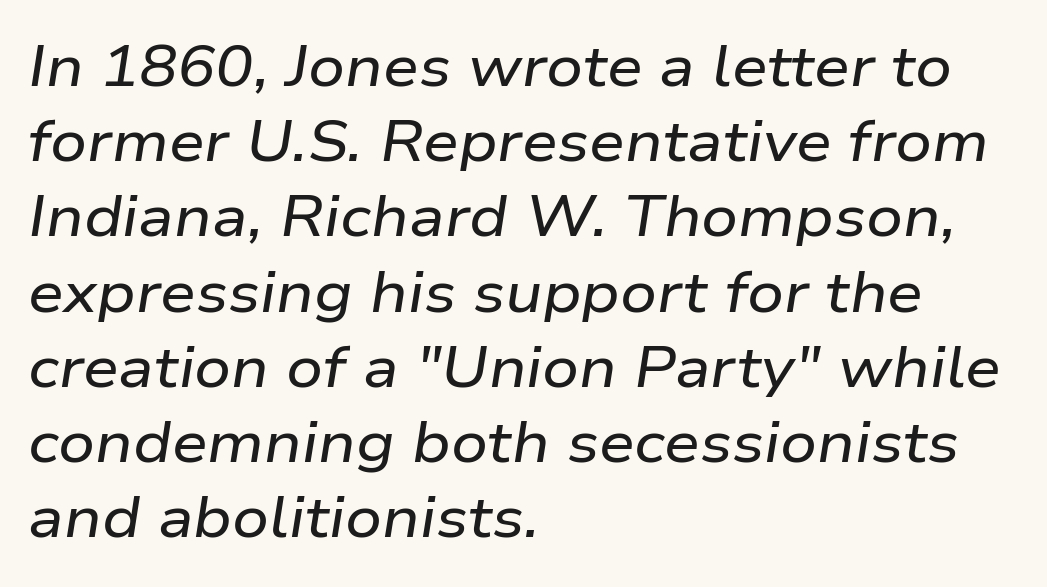
Q: Is the text italic (slanted)? A: Yes, it leans right by about 9 degrees.
Q: Is the text underlined? A: No.
Q: How is the paragraph aligned? A: Left-aligned.
Q: Is the spacing between letters normal or unusually wide? A: Normal.
Q: Is the spacing between lines tight, normal or loose? A: Normal.
Q: Width (condensed, normal, or wide)? A: Wide.
Q: Stroke contrast? A: Low.
Q: x-height? A: Medium.
Q: Monospaced? A: No.
